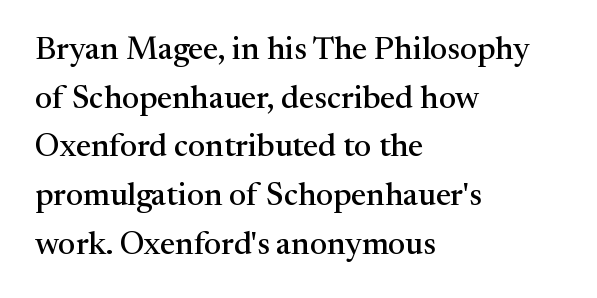
The passage is arranged the way most books set body copy — flush left. Interline gaps are of average width in this sample. The space beneath each line is pristine and unruled. The horizontal fit of the characters is conventional and even.
